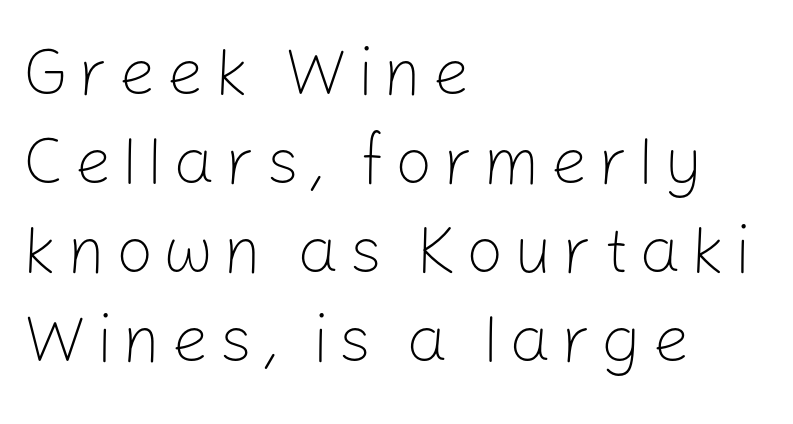
Rule under the text: the space is simply empty. No heavy texture on the line: the type isn't bold. Caption: multi-line text, flush left, ragged right. Unlike italic type, these characters show no tilt at all. Line spacing here is normal. Typographically, this falls in the sans-serif category.
